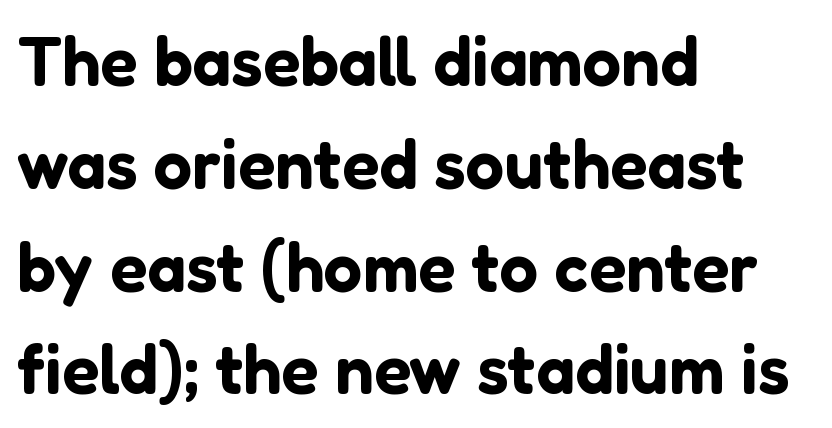
{"serif": "no", "italic": "no", "width": "normal", "stroke_contrast": "low", "x_height": "medium", "monospaced": "no", "underline": "no", "align": "left", "line_spacing": "normal", "line_spacing_ratio": 1.49, "letter_spacing": "normal", "letter_spacing_em": 0.0, "glyph_px": 69}
